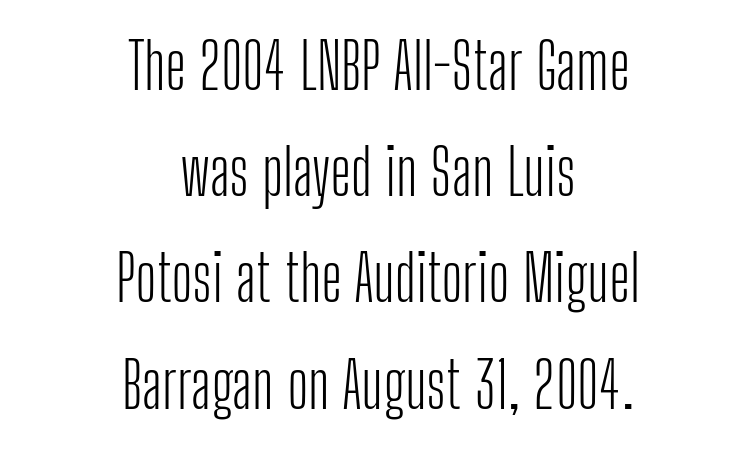
Q: Is the text bold? A: No.
Q: Is the text italic (slanted)? A: No, it is upright.
Q: Is the typeface a serif or a sans-serif typeface? A: Sans-serif.
Q: Is the text underlined? A: No.
Q: How is the paragraph aligned? A: Centered.
Q: Is the spacing between letters normal or unusually wide? A: Normal.
Q: Is the spacing between lines tight, normal or loose? A: Normal.
Q: Width (condensed, normal, or wide)? A: Condensed.
Q: Stroke contrast? A: Low.
Q: x-height? A: Medium.
Q: Monospaced? A: No.
